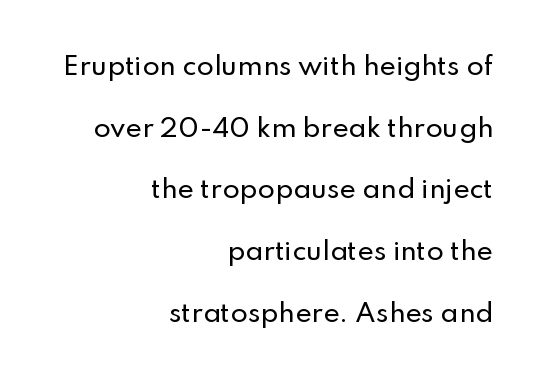
{"italic": "no", "underline": "no", "align": "right", "line_spacing": "loose", "line_spacing_ratio": 2.47, "letter_spacing": "normal", "letter_spacing_em": 0.0, "glyph_px": 25}
